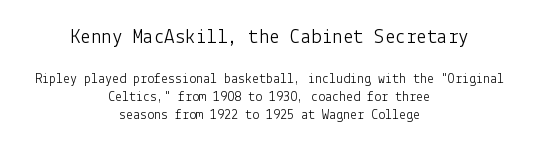
Look at the tracking — it's just the regular setting, nothing added. The typography opts for an upright posture over an oblique one. Stroke mass is kept to a normal reading level or below. The paragraph has two soft edges and a firm central axis. The more generous point size was reserved for the upper chunk. A normal amount of white space separates one row of letters from the next.
